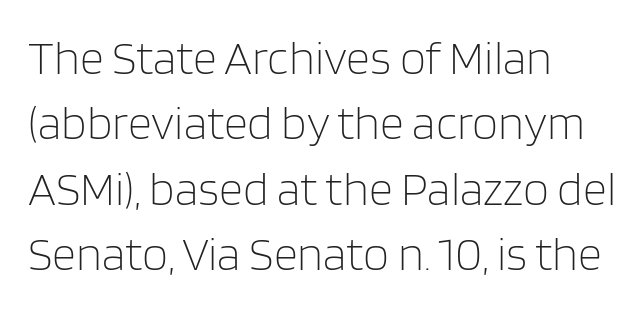
Each line starts at the same left margin while the right side varies. Nope, not italic — everything's standing straight. Short note: letters normally spaced. Character widths vary here, with narrow letters taking less room than wide ones. Rows of type keep a routine distance in the vertical direction. Bold? No — there's no thickening of the strokes.
